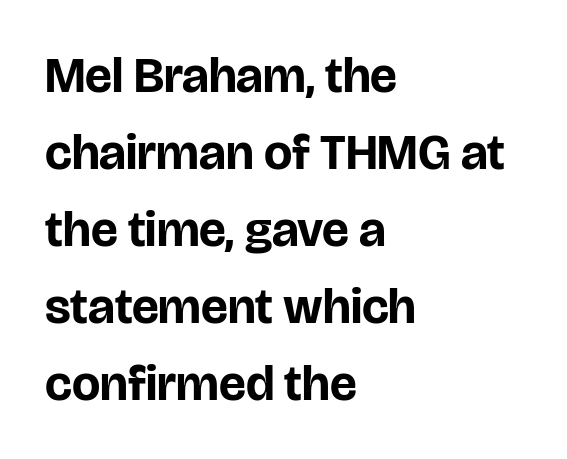
Q: Is the text bold? A: Yes.
Q: Is the text italic (slanted)? A: No, it is upright.
Q: Is the typeface a serif or a sans-serif typeface? A: Sans-serif.
Q: Is the text underlined? A: No.
Q: How is the paragraph aligned? A: Left-aligned.
Q: Is the spacing between letters normal or unusually wide? A: Normal.
Q: Is the spacing between lines tight, normal or loose? A: Normal.
Q: Width (condensed, normal, or wide)? A: Normal.
Q: Stroke contrast? A: Low.
Q: x-height? A: Large.
Q: Monospaced? A: No.
